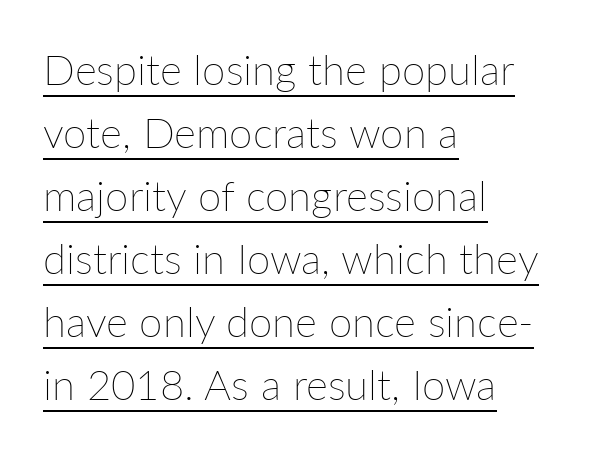
Upright lettering throughout. Does the leading feel generous? No, just average. Every word sits above its own underline. Notice how the passage keeps a crisp vertical edge on the left only. Spacing verdict: proportional, widths tailored to each character. Is the stroke heavy? The answer is a plain regular-or-lighter.
